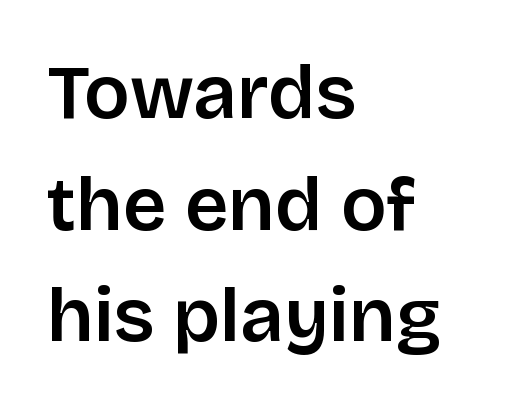
Designer's note — italics off, roman on. All the whitespace from short lines collects on the right. Varying glyph widths throughout — classic text-font behaviour. Observe the ordinary spacing: letters are neighbours, not strangers. The block of text has a typical density, with ordinary space between rows. Nobody drew a line under any word here.
